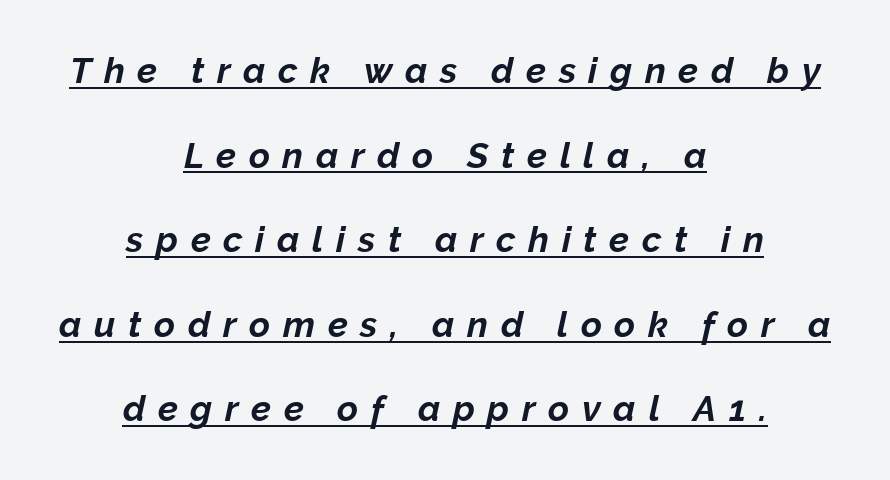
The image shows 36 px bold type, italic (leaning right); set centered, loose line spacing (2.35x), unusually wide letter spacing (+0.35 em), underlined; low stroke contrast and a medium x-height.
